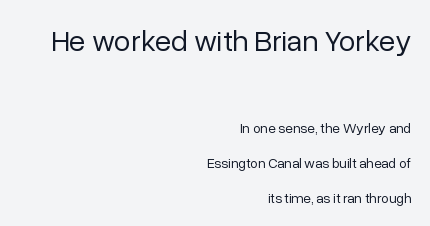
{"serif": "no", "italic": "no", "bold": "no", "weight": "regular", "width": "normal", "stroke_contrast": "low", "x_height": "medium", "monospaced": "no", "underline": "no", "align": "right", "line_spacing": "loose", "line_spacing_ratio": 2.5, "letter_spacing": "normal", "letter_spacing_em": 0.0, "larger_block": "first", "size_ratio": 2.14, "glyph_px": 30}
